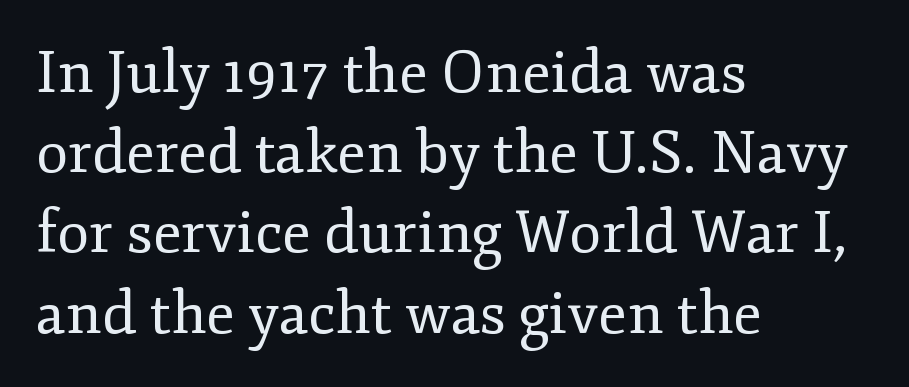
Note: serifs present on the glyphs. The rendering keeps characters at their native spacing. Which margin do the lines hug? The left one — the right edge is uneven. The letters advance in unequal steps, a hallmark of proportional type. The space between consecutive lines is moderate. The weight would be labelled regular, book, light, or lighter still.
